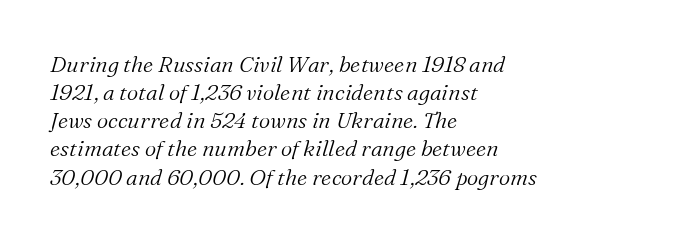
Where is the straight margin? On the left. Descenders hang freely into open space. How would I describe the line gaps? Plain and ordinary. You can tell it's italic because the verticals aren't actually vertical.
